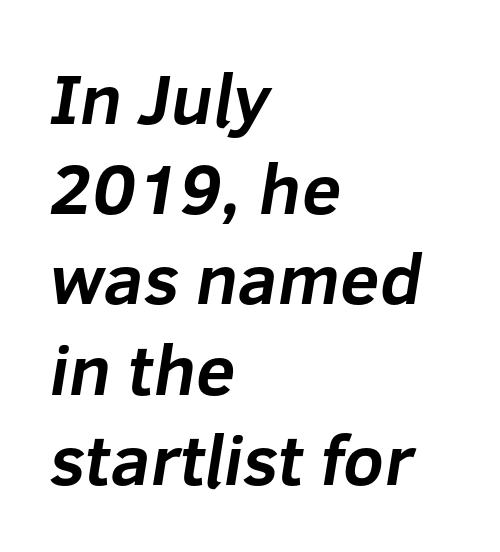
{"serif": "no", "bold": "yes", "weight": "bold", "width": "normal", "stroke_contrast": "low", "x_height": "medium", "monospaced": "no", "underline": "no", "align": "left", "line_spacing": "normal", "line_spacing_ratio": 1.27, "letter_spacing": "normal", "letter_spacing_em": 0.0, "glyph_px": 71}
